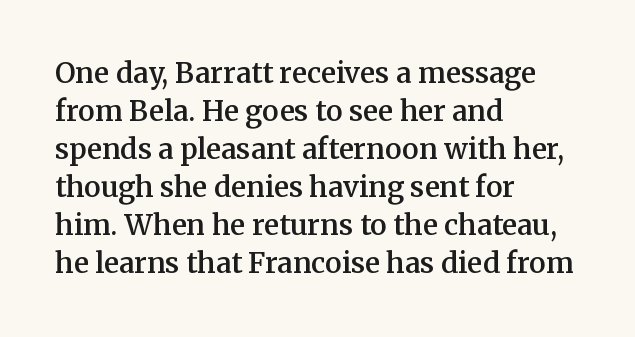
A somewhat darkened texture: the type is semibold rather than bold. Quick note: interline space is typical. Posture: vertical. Spacing verdict: proportional, widths tailored to each character. The horizontal fit of the characters is conventional and even. Quick note: underline off.
